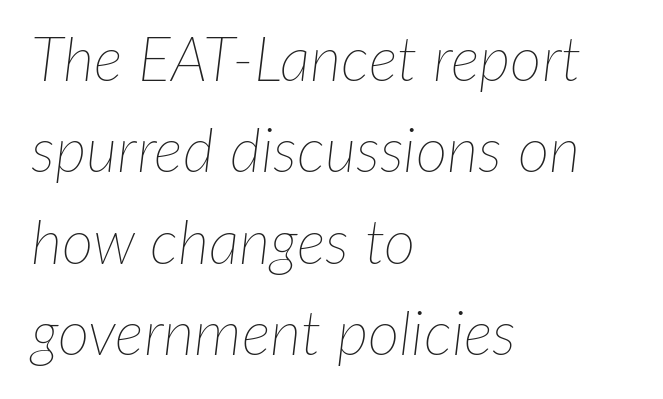
This reads as an unemphasized weight, regular at the heaviest. Anything drawn beneath the words? Only blank space. Character widths vary here, with narrow letters taking less room than wide ones. Designer's note — italics engaged. Characters follow at the spacing the type designer built in.
